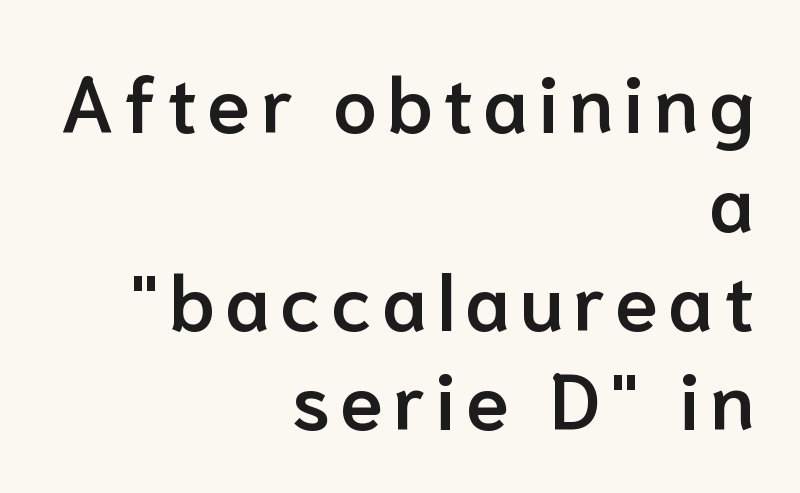
Q: Is the text bold? A: Semi-bold.
Q: Is the text italic (slanted)? A: No, it is upright.
Q: Is the typeface a serif or a sans-serif typeface? A: Sans-serif.
Q: Is the text underlined? A: No.
Q: How is the paragraph aligned? A: Right-aligned.
Q: Is the spacing between lines tight, normal or loose? A: Normal.
Q: Width (condensed, normal, or wide)? A: Normal.
Q: Stroke contrast? A: Low.
Q: x-height? A: Medium.
Q: Monospaced? A: No.
